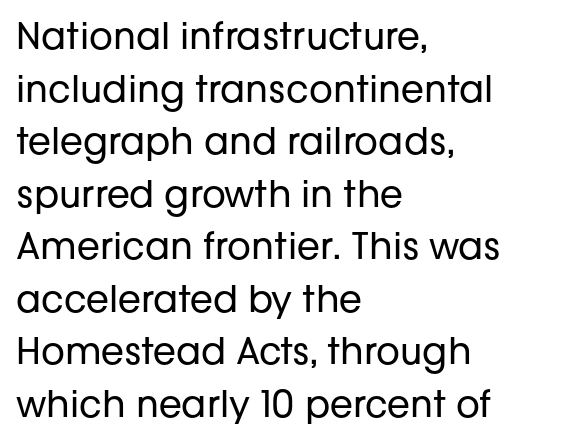
Is there much room between lines? A standard amount, neither cramped nor airy. The paragraph shown leans on its left margin. Spacing between characters is what you'd get straight out of the box. A typesetter would mark this as roman, not italic. The weight tops out at a normal text grade.
